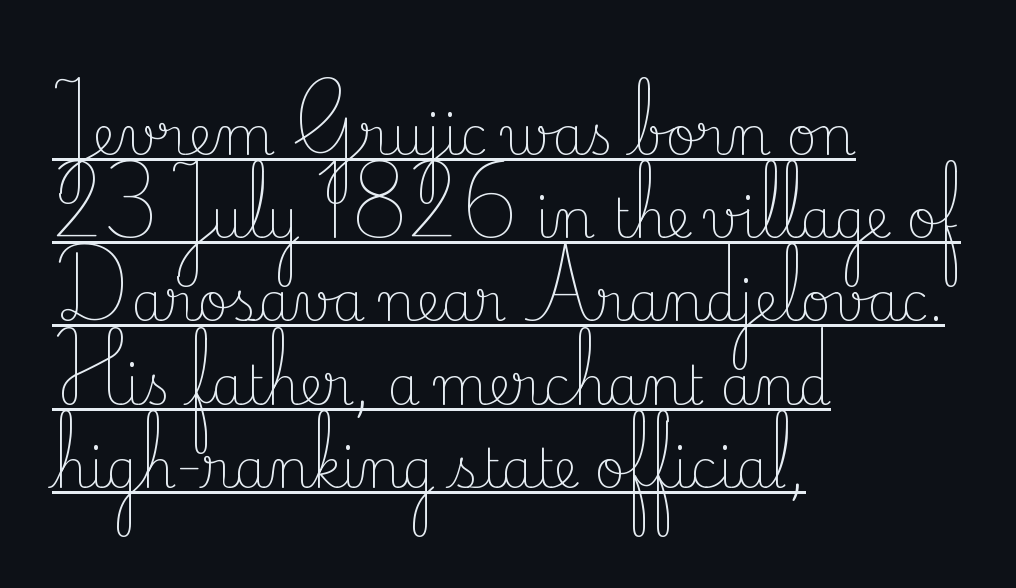
Q: Is the text bold? A: No.
Q: Is the text italic (slanted)? A: No, it is upright.
Q: Is the typeface a serif or a sans-serif typeface? A: Serif.
Q: Is the text underlined? A: Yes.
Q: How is the paragraph aligned? A: Left-aligned.
Q: Is the spacing between letters normal or unusually wide? A: Normal.
Q: Is the spacing between lines tight, normal or loose? A: Normal.
Q: Width (condensed, normal, or wide)? A: Normal.
Q: Stroke contrast? A: Low.
Q: x-height? A: Small.
Q: Monospaced? A: No.
